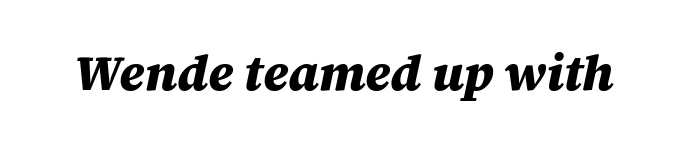
Q: Is the text bold? A: Yes.
Q: Is the text italic (slanted)? A: Yes, it leans right by about 12 degrees.
Q: Is the text underlined? A: No.
Q: Is the spacing between letters normal or unusually wide? A: Normal.
Q: Width (condensed, normal, or wide)? A: Normal.
Q: Stroke contrast? A: Medium.
Q: x-height? A: Large.
Q: Monospaced? A: No.
